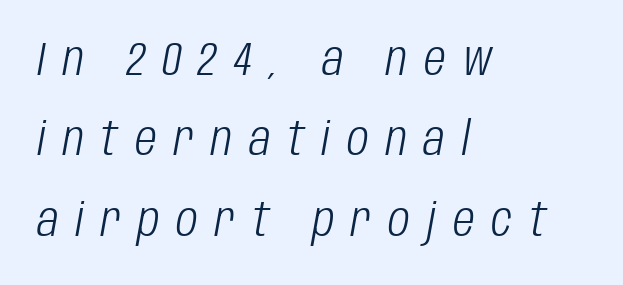
{"italic": "yes", "lean": "right", "slant_degrees": 10, "bold": "no", "weight": "light", "width": "condensed", "stroke_contrast": "low", "x_height": "large", "monospaced": "no", "underline": "no", "align": "left", "line_spacing_ratio": 1.71, "letter_spacing": "wide", "letter_spacing_em": 0.36, "glyph_px": 47}
